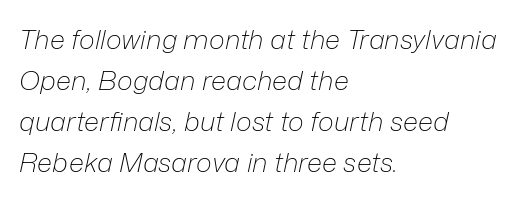
Leading matches the norm, producing a regular column. Compared with typical body copy, the letter spacing here is the same. When letters slant like this, we call the style italic. Honestly, there is no underline to notice here at all. The face looks like a standard text weight, possibly lighter. The paragraph has a hard left edge and a soft right edge.
